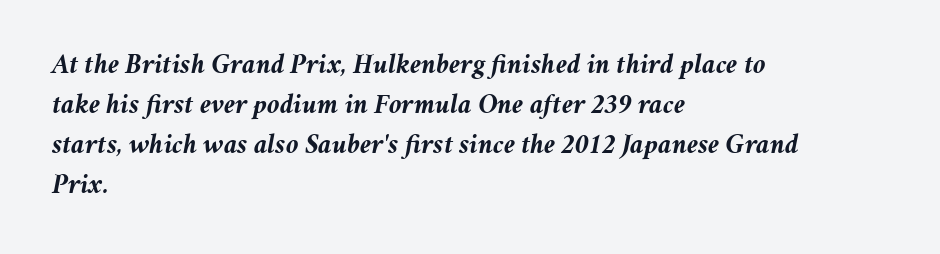
Q: Is the text bold? A: Yes.
Q: Is the text italic (slanted)? A: Yes, it leans right by about 11 degrees.
Q: Is the text underlined? A: No.
Q: How is the paragraph aligned? A: Left-aligned.
Q: Is the spacing between letters normal or unusually wide? A: Normal.
Q: Is the spacing between lines tight, normal or loose? A: Normal.
Q: Width (condensed, normal, or wide)? A: Normal.
Q: Stroke contrast? A: Medium.
Q: x-height? A: Medium.
Q: Monospaced? A: No.
